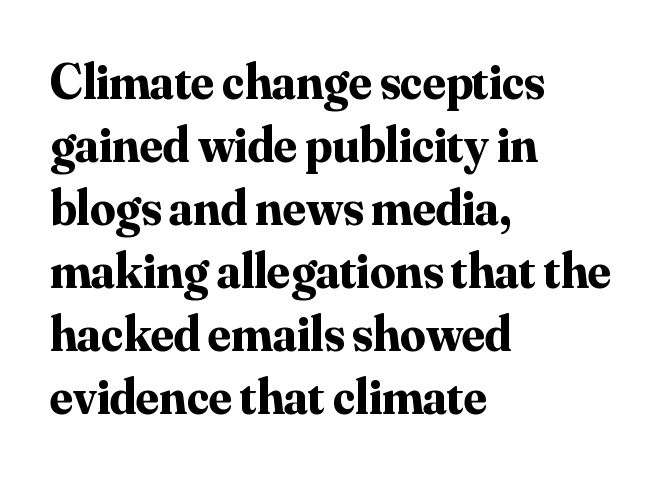
Emphasis by weight is at full strength: bold. Whoever set this chose a conventional vertical rhythm. Each row of text sits above clean, open space. These lines stack with their left ends in a neat column. Letterform terminals end in serifs throughout the passage.
